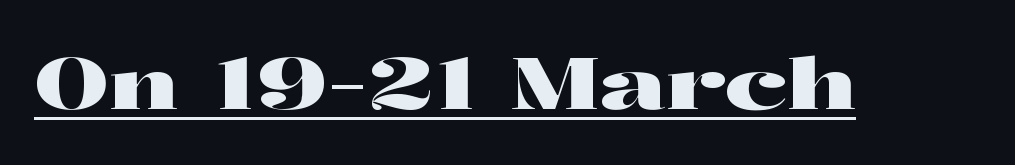
{"serif": "yes", "italic": "no", "width": "wide", "stroke_contrast": "high", "x_height": "medium", "monospaced": "no", "underline": "yes", "letter_spacing": "normal", "letter_spacing_em": 0.0, "glyph_px": 71}
